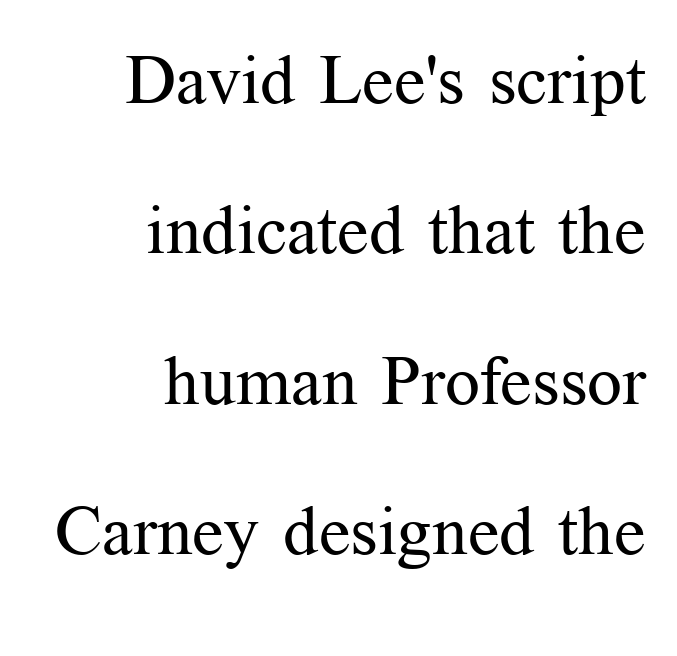
You could fit nearly another row in the gap between these rows. Unlike italic type, these characters show no tilt at all. Underline: absent. Words appear dense and cohesive because spacing is normal.
